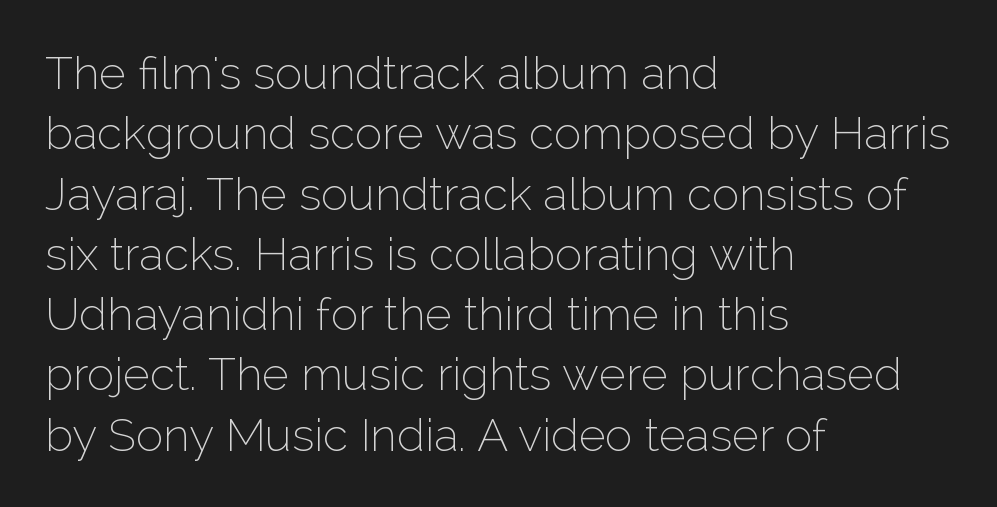
The image shows 46 px thin sans-serif type, upright; set left-aligned, normal line spacing (1.31x), normal letter spacing, not underlined; low stroke contrast and a medium x-height.
